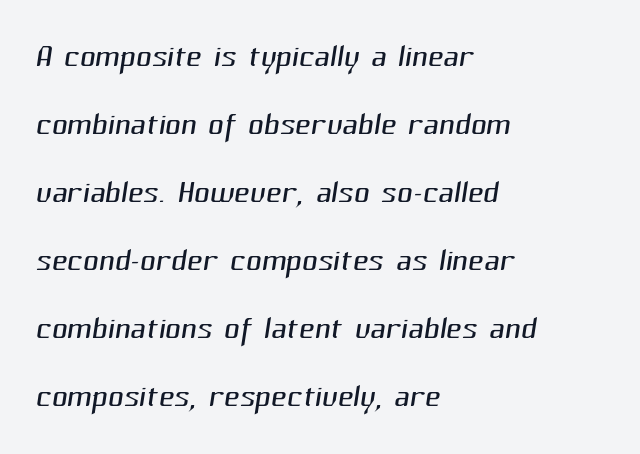
All the whitespace from short lines collects on the right. Between one letter and the next there's only the usual sliver of space. The passage shown is not underscored anywhere. Regular leading. Is this a fixed-width face? No — the glyphs have proportional, varying widths. The letters look calm and open, with moderate or lighter stems.
